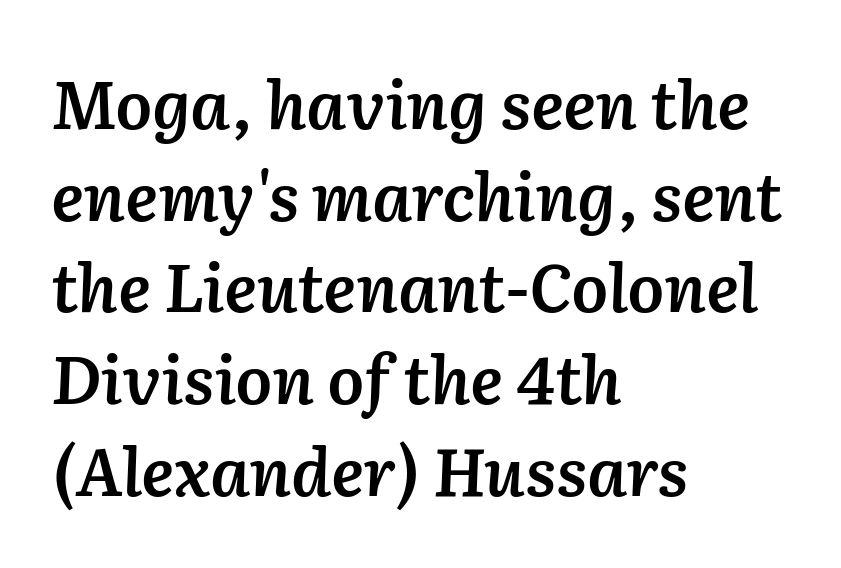
The image shows 66 px semibold type, italic (leaning right); set left-aligned, normal line spacing (1.39x), normal letter spacing, not underlined; low stroke contrast and a medium x-height.
